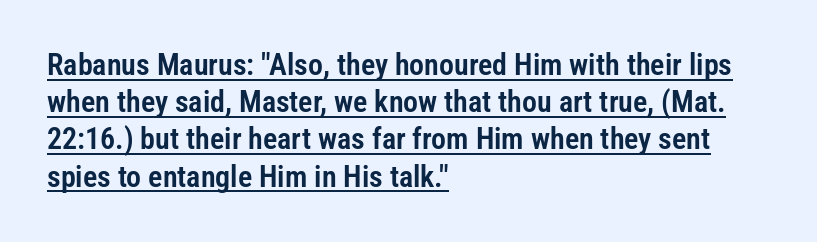
Looks like regular typesetting: each glyph gets only the width it needs. Designer's note — italics off, roman on. The passage shown is typeset with a sans-serif family. This rendering features underlined lettering. These lines are set flush left with a ragged right edge.
